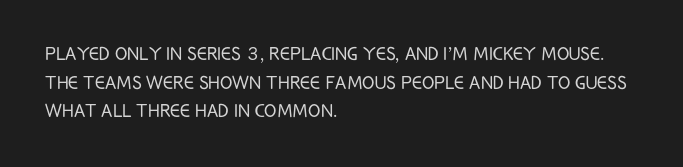
Q: Is the text bold? A: No.
Q: Is the text italic (slanted)? A: No, it is upright.
Q: Is the text underlined? A: No.
Q: How is the paragraph aligned? A: Left-aligned.
Q: Is the spacing between letters normal or unusually wide? A: Normal.
